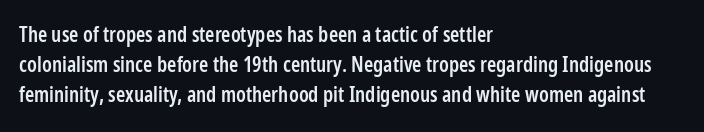
Q: Is the text bold? A: Semi-bold.
Q: Is the text italic (slanted)? A: No, it is upright.
Q: Is the text underlined? A: No.
Q: How is the paragraph aligned? A: Left-aligned.
Q: Is the spacing between letters normal or unusually wide? A: Normal.
Q: Is the spacing between lines tight, normal or loose? A: Normal.
